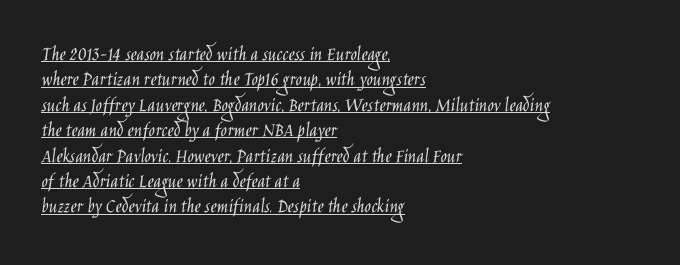
{"bold": "no", "underline": "yes", "align": "left", "line_spacing_ratio": 1.21, "letter_spacing": "normal", "letter_spacing_em": 0.0, "glyph_px": 21}
